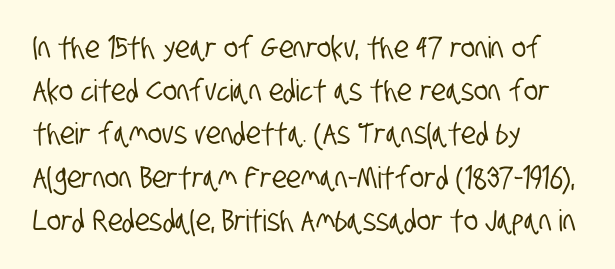
The image shows 30 px condensed sans-serif type; set left-aligned, normal line spacing (1.44x), normal letter spacing, not underlined; low stroke contrast and a large x-height.
